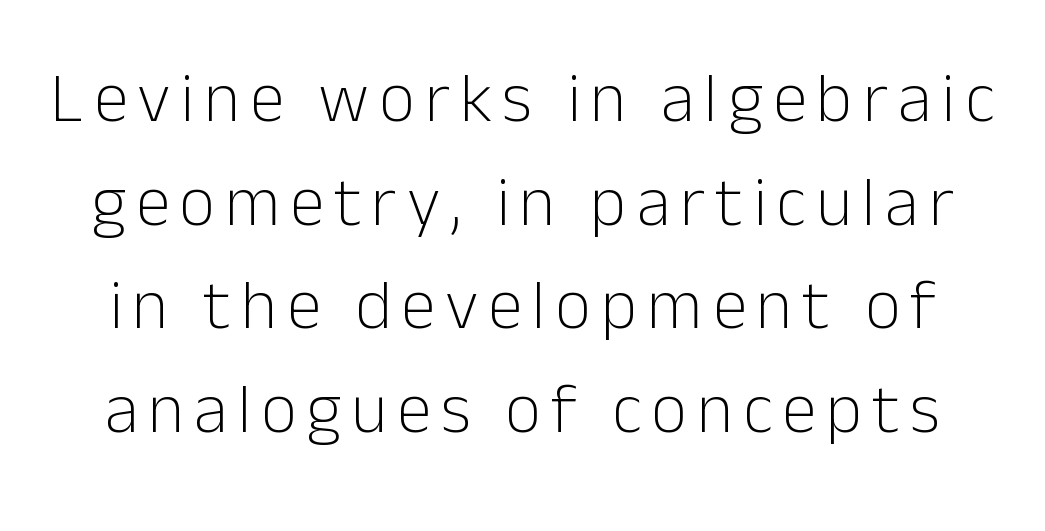
The image shows 70 px light sans-serif type, upright; set normal line spacing (1.48x), not underlined; low stroke contrast and a medium x-height.
